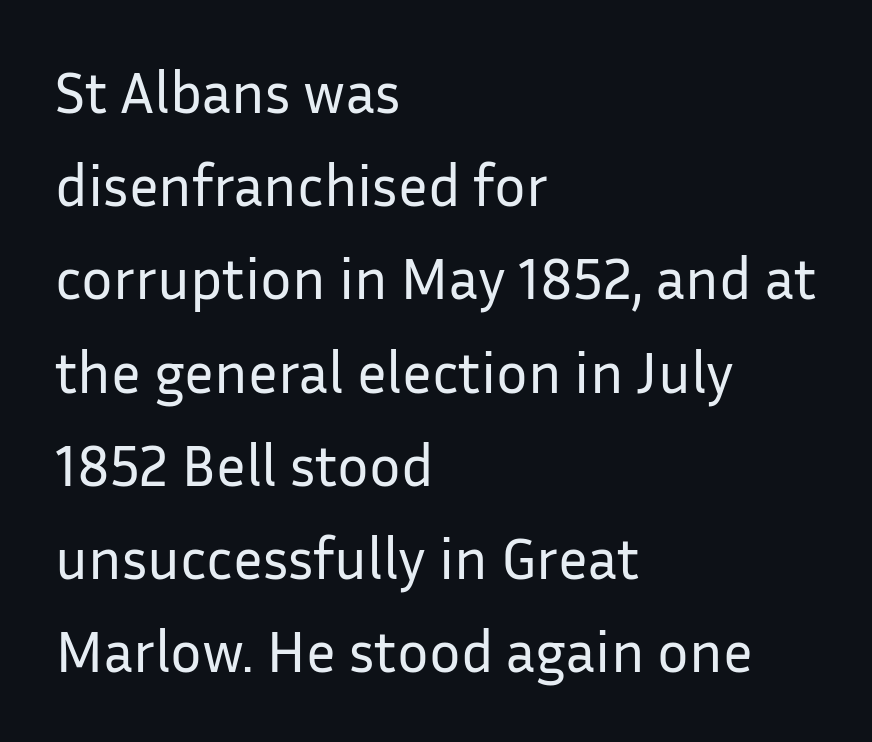
The image shows 59 px regular-weight sans-serif type, upright; set left-aligned, normal line spacing (1.58x), normal letter spacing, not underlined; low stroke contrast and a medium x-height.
